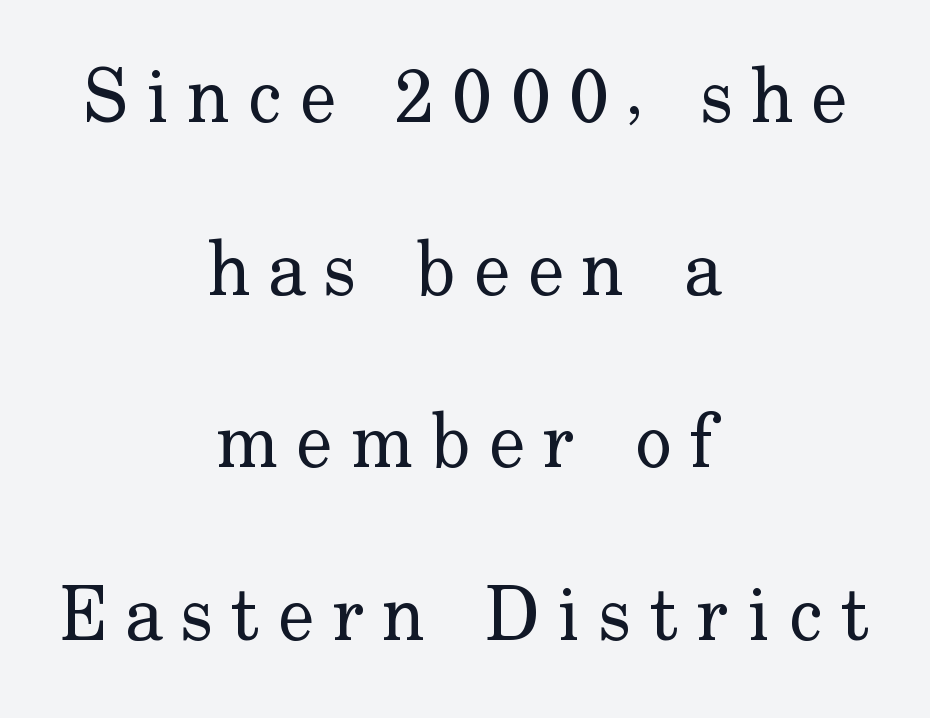
Q: Is the text bold? A: No.
Q: Is the text italic (slanted)? A: No, it is upright.
Q: Is the typeface a serif or a sans-serif typeface? A: Serif.
Q: Is the text underlined? A: No.
Q: How is the paragraph aligned? A: Centered.
Q: Is the spacing between letters normal or unusually wide? A: Unusually wide.
Q: Is the spacing between lines tight, normal or loose? A: Loose.
Q: Width (condensed, normal, or wide)? A: Normal.
Q: Stroke contrast? A: Low.
Q: x-height? A: Small.
Q: Monospaced? A: No.
